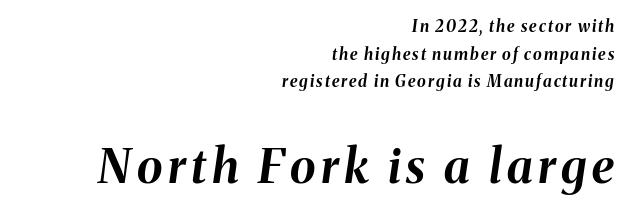
The image shows 47 px bold type, italic (leaning right); set right-aligned, line spacing 1.72x, not underlined; the second (bottom) block is 2.94x larger; medium stroke contrast and a medium x-height.
